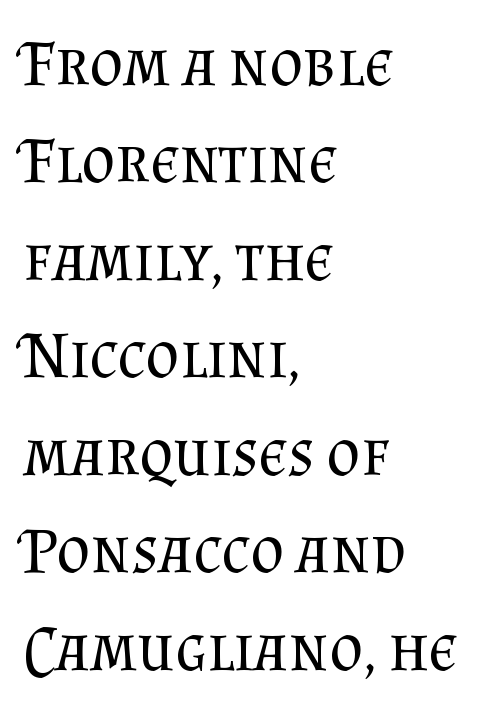
Do the characters align in a grid? No, the font is proportional. Horizontal alignment here is leftward, the default for most running prose. Unlike a clean sans, this face finishes its strokes with serifs. The string is rendered with underlining switched off.
